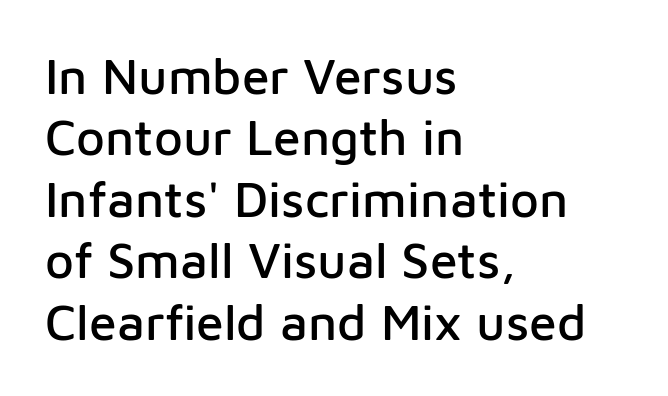
{"serif": "no", "italic": "no", "width": "normal", "stroke_contrast": "low", "x_height": "medium", "monospaced": "no", "underline": "no", "align": "left", "line_spacing_ratio": 1.23, "letter_spacing": "normal", "letter_spacing_em": 0.0, "glyph_px": 50}
